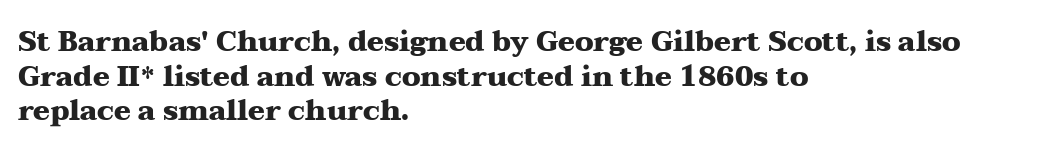
The image shows 28 px heavy, wide serif type, upright; set left-aligned, line spacing 1.24x, normal letter spacing, not underlined; medium stroke contrast and a medium x-height.
